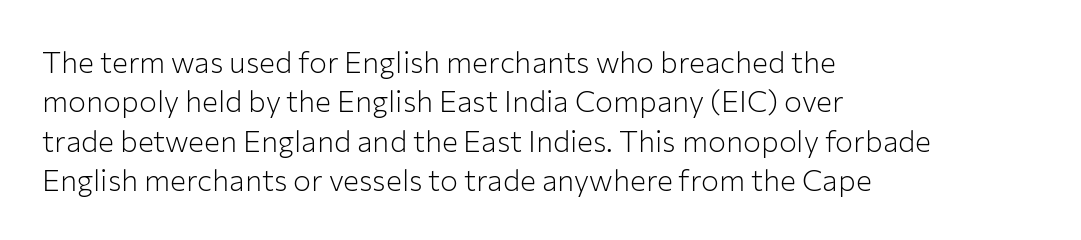
The image shows 30 px light sans-serif type, upright; set left-aligned, normal line spacing (1.31x), normal letter spacing, not underlined; low stroke contrast and a medium x-height.
